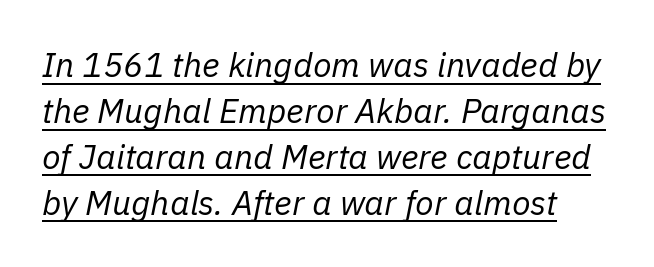
The image shows 34 px regular-weight type, italic (leaning right); set normal line spacing (1.35x), normal letter spacing, underlined; low stroke contrast and a medium x-height.
